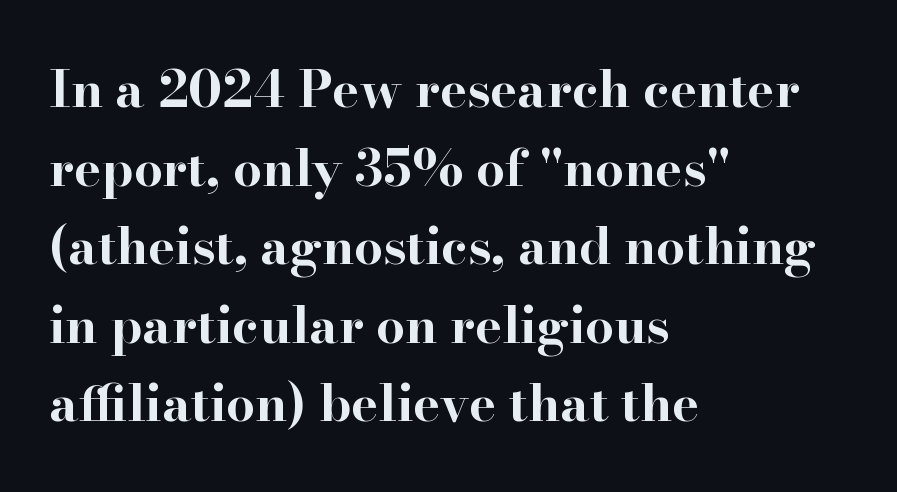
Compared with an ordinary text face, these strokes are far heavier — a full bold. Ascenders rise straight up at ninety degrees. Letter spacing: default. Each letter keeps its own natural width here, so spacing adapts to shape. Old-style or modern, the face here clearly has serifs.
